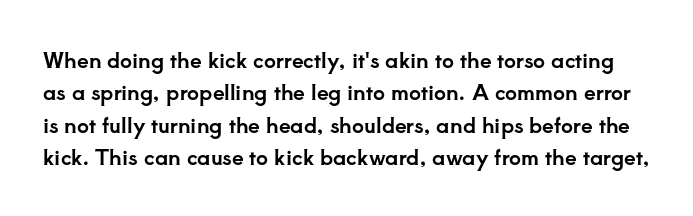
Interline gaps are of average width in this sample. Caption: standard tracking, unaltered. Tall strokes in this sample are plumb rather than angled. Descender tails drop into unmarked territory.
